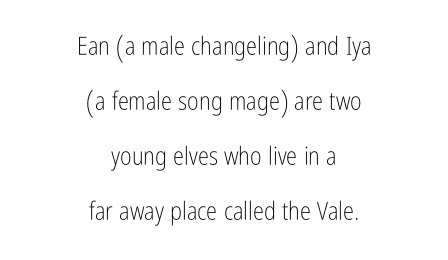
The lines in this sample share a center point and differ in where they start and stop. The strip under each line holds only bare page. Stems and bowls with no extra thickness — not bold. Loosely led — the rows are spread out. A typesetter would call this zero additional tracking.
